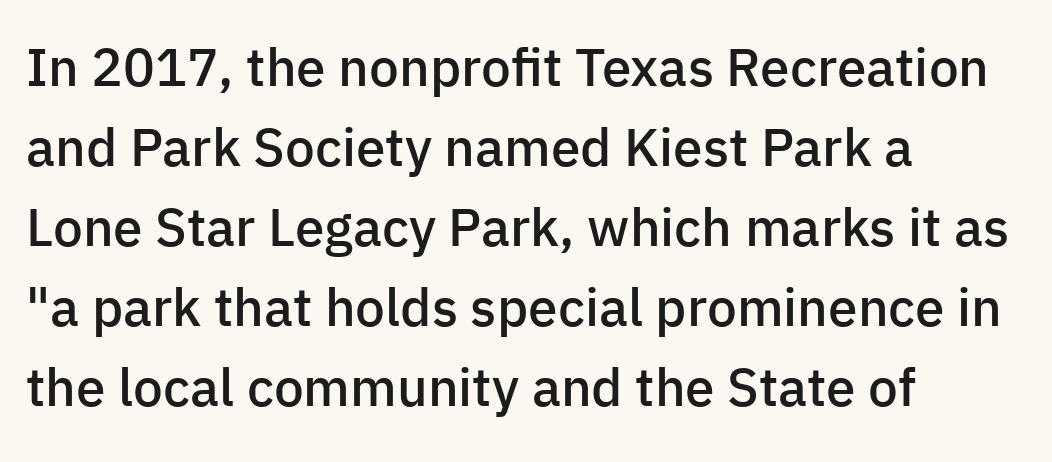
The image shows 53 px semibold sans-serif type, upright; set left-aligned, normal line spacing (1.51x), normal letter spacing, not underlined; low stroke contrast and a medium x-height.
